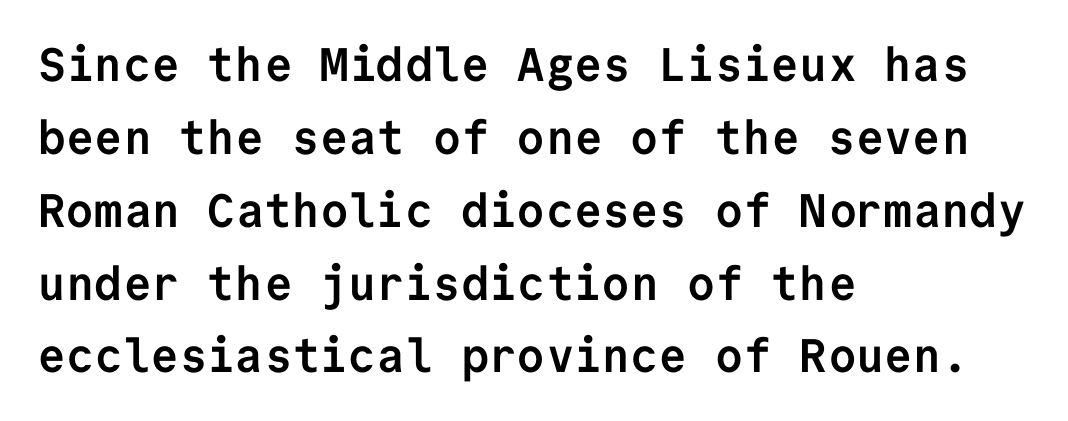
The image shows 47 px semibold sans-serif type, upright, monospaced; set left-aligned, normal line spacing (1.55x), normal letter spacing, not underlined; low stroke contrast and a medium x-height.
